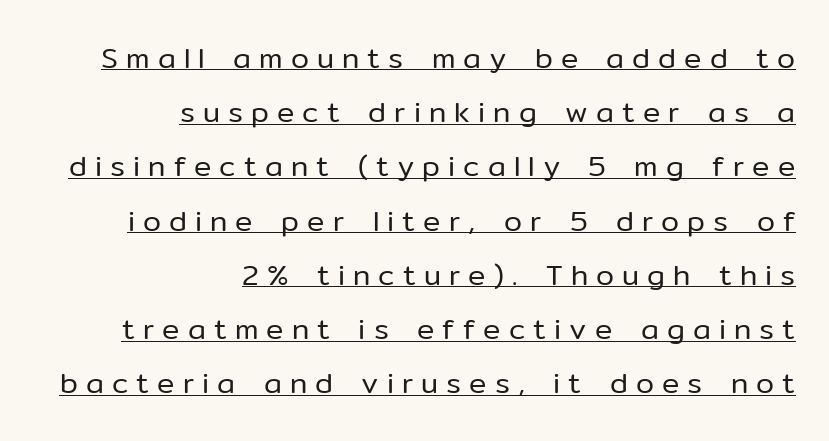
Q: Is the text bold? A: No.
Q: Is the text italic (slanted)? A: No, it is upright.
Q: Is the typeface a serif or a sans-serif typeface? A: Sans-serif.
Q: Is the text underlined? A: Yes.
Q: How is the paragraph aligned? A: Right-aligned.
Q: Is the spacing between letters normal or unusually wide? A: Unusually wide.
Q: Width (condensed, normal, or wide)? A: Normal.
Q: Stroke contrast? A: Low.
Q: x-height? A: Medium.
Q: Monospaced? A: No.
